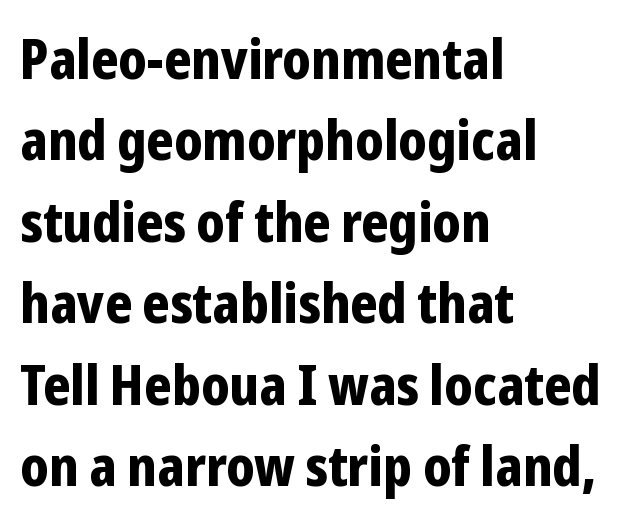
This sample has the flowing, uneven cadence of proportional lettering. These lines sit exactly where default settings would place them. The rendering keeps characters at their native spacing. This is roman type, the default non-slanted kind. Set as a true bold cut, around the 700 mark.
